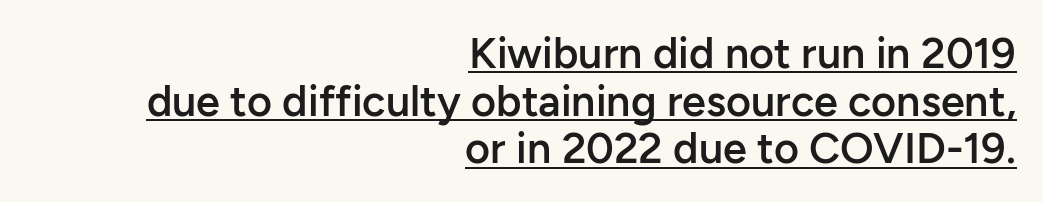
Q: Is the text bold? A: Semi-bold.
Q: Is the text italic (slanted)? A: No, it is upright.
Q: Is the typeface a serif or a sans-serif typeface? A: Sans-serif.
Q: Is the text underlined? A: Yes.
Q: How is the paragraph aligned? A: Right-aligned.
Q: Is the spacing between letters normal or unusually wide? A: Normal.
Q: Is the spacing between lines tight, normal or loose? A: Tight.
Q: Width (condensed, normal, or wide)? A: Normal.
Q: Stroke contrast? A: Low.
Q: x-height? A: Medium.
Q: Monospaced? A: No.
